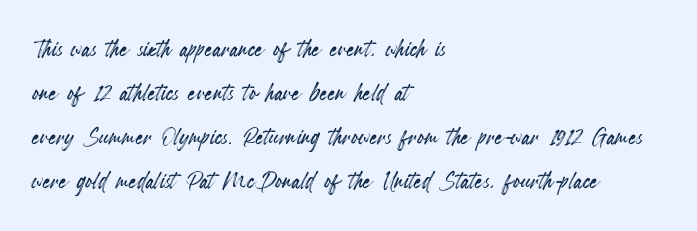
Q: Is the text italic (slanted)? A: Yes.
Q: Is the text underlined? A: No.
Q: How is the paragraph aligned? A: Left-aligned.
Q: Is the spacing between letters normal or unusually wide? A: Normal.
Q: Is the spacing between lines tight, normal or loose? A: Normal.
Q: Width (condensed, normal, or wide)? A: Condensed.
Q: x-height? A: Small.
Q: Monospaced? A: No.
